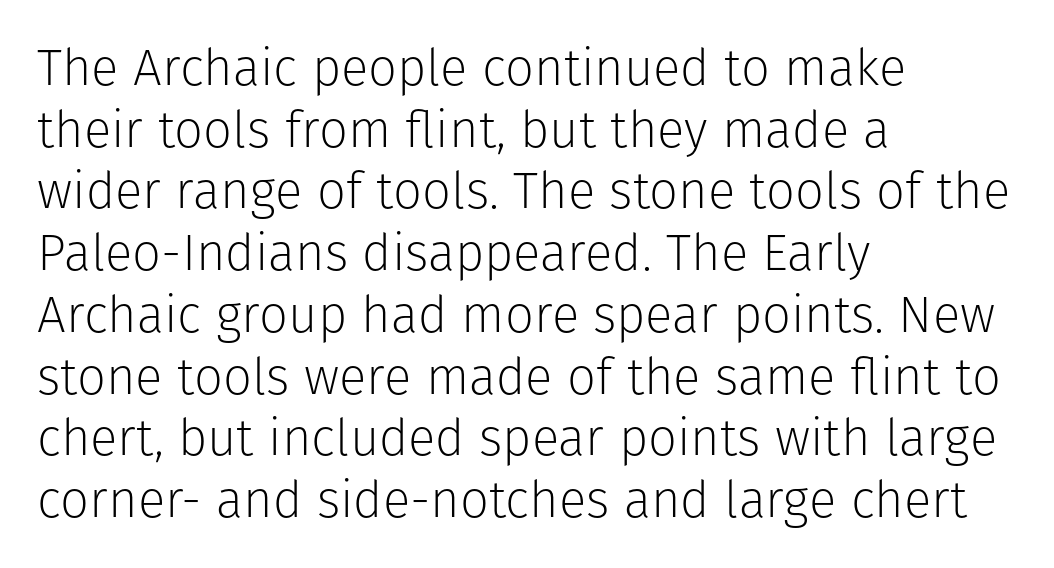
The image shows 51 px light sans-serif type, upright; set left-aligned, line spacing 1.21x, normal letter spacing, not underlined; low stroke contrast and a medium x-height.
